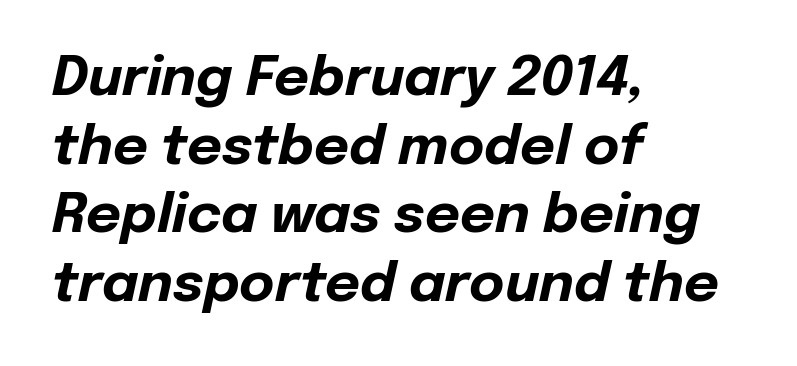
Q: Is the text bold? A: Yes.
Q: Is the text italic (slanted)? A: Yes, it leans right by about 12 degrees.
Q: Is the text underlined? A: No.
Q: How is the paragraph aligned? A: Left-aligned.
Q: Is the spacing between letters normal or unusually wide? A: Normal.
Q: Is the spacing between lines tight, normal or loose? A: Normal.
Q: Width (condensed, normal, or wide)? A: Normal.
Q: Stroke contrast? A: Low.
Q: x-height? A: Medium.
Q: Monospaced? A: No.
